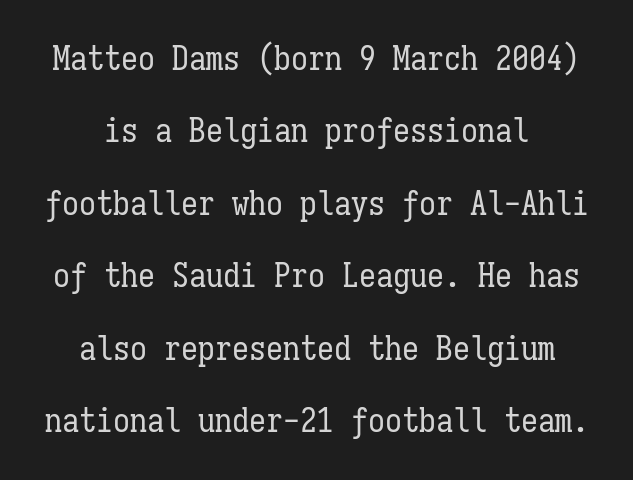
Q: Is the text bold? A: No.
Q: Is the text italic (slanted)? A: No, it is upright.
Q: Is the text underlined? A: No.
Q: Is the spacing between letters normal or unusually wide? A: Normal.
Q: Is the spacing between lines tight, normal or loose? A: Loose.
Q: Width (condensed, normal, or wide)? A: Condensed.
Q: Stroke contrast? A: Low.
Q: x-height? A: Medium.
Q: Monospaced? A: Yes.
